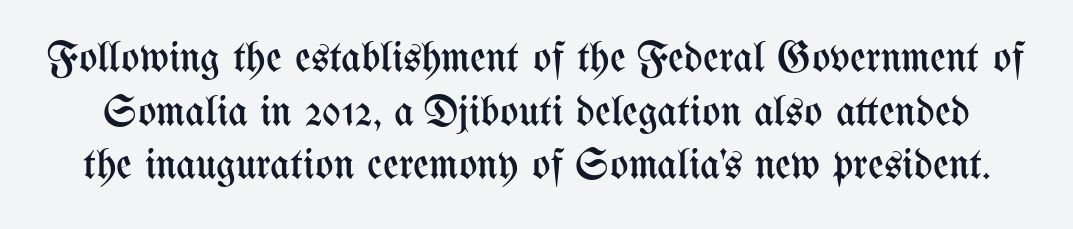
The passage shown is typed in a proportional face where columns would drift. The rows are spaced the way most documents space them. The lettering stays uniformly vertical, giving the passage a roman look. These lines keep a tight, regular rhythm from letter to letter.
